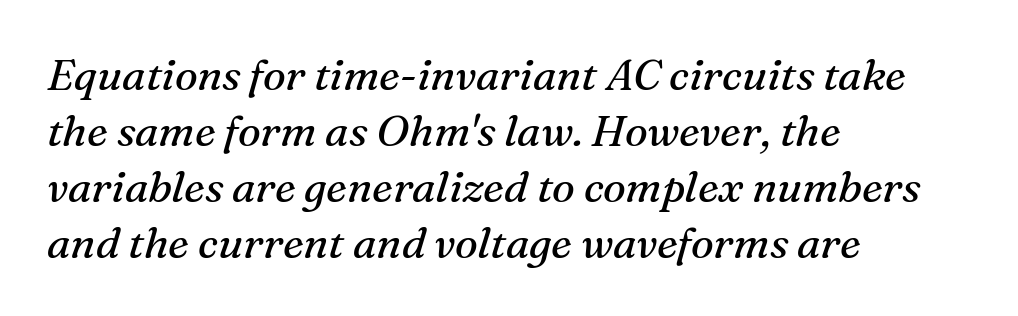
The image shows 43 px regular-weight serif type, italic (leaning right); set left-aligned, normal line spacing (1.3x), normal letter spacing, not underlined; medium stroke contrast and a medium x-height.
